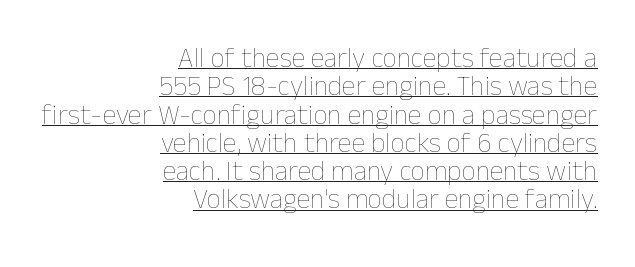
Q: Is the text bold? A: No.
Q: Is the text italic (slanted)? A: No, it is upright.
Q: Is the text underlined? A: Yes.
Q: How is the paragraph aligned? A: Right-aligned.
Q: Is the spacing between letters normal or unusually wide? A: Normal.
Q: Is the spacing between lines tight, normal or loose? A: Tight.
Q: Width (condensed, normal, or wide)? A: Normal.
Q: Stroke contrast? A: Low.
Q: x-height? A: Medium.
Q: Monospaced? A: No.
